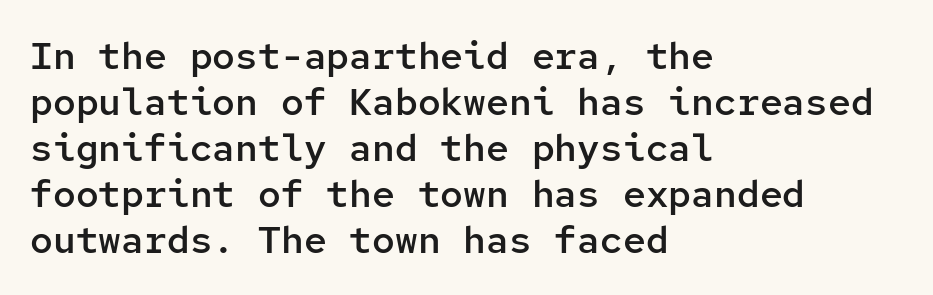
The image shows 38 px semibold sans-serif type, upright, monospaced; set left-aligned, line spacing 1.21x, normal letter spacing, not underlined; low stroke contrast and a medium x-height.
